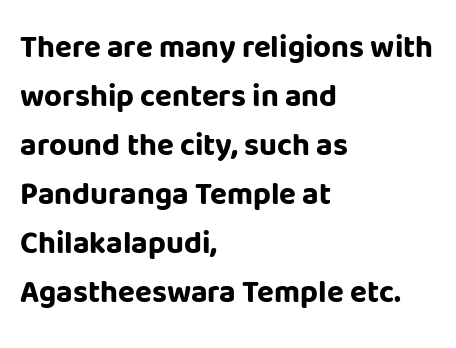
{"serif": "no", "italic": "no", "bold": "yes", "weight": "bold", "width": "normal", "stroke_contrast": "low", "x_height": "large", "monospaced": "no", "underline": "no", "align": "left", "line_spacing": "normal", "line_spacing_ratio": 1.58, "letter_spacing": "normal", "letter_spacing_em": 0.0, "glyph_px": 31}
